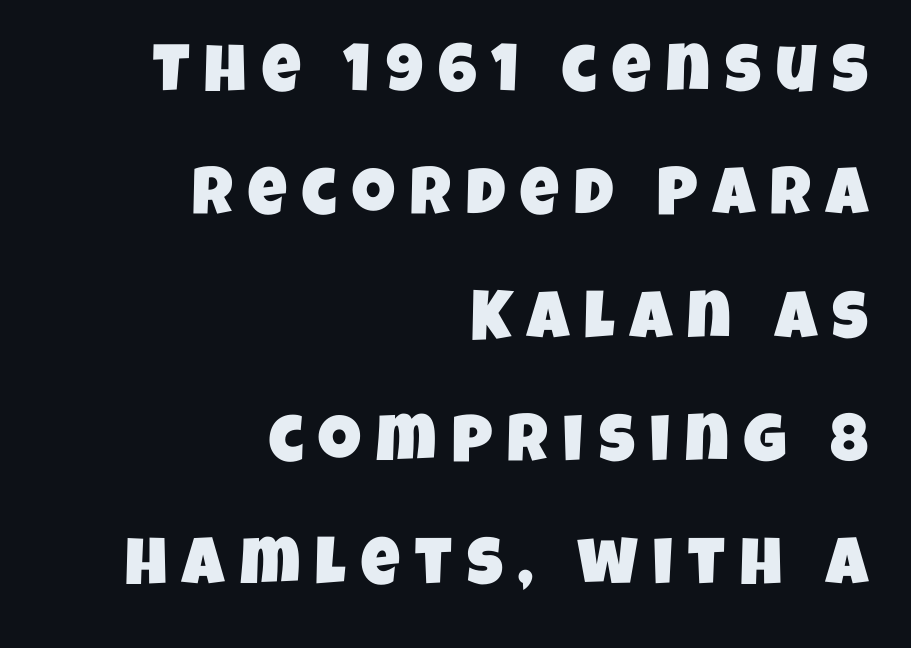
Q: Is the typeface a serif or a sans-serif typeface? A: Sans-serif.
Q: Is the text underlined? A: No.
Q: How is the paragraph aligned? A: Right-aligned.
Q: Is the spacing between letters normal or unusually wide? A: Unusually wide.
Q: Width (condensed, normal, or wide)? A: Condensed.
Q: Stroke contrast? A: Low.
Q: x-height? A: Large.
Q: Monospaced? A: No.
